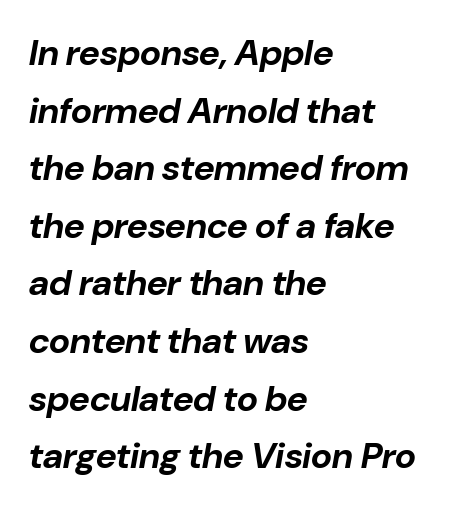
The image shows 36 px bold type, italic (leaning right); set left-aligned, normal line spacing (1.6x), normal letter spacing, not underlined; low stroke contrast and a medium x-height.
